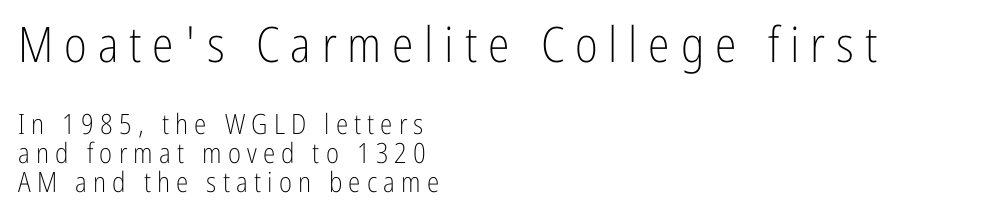
The image shows 49 px light, condensed sans-serif type, upright; set left-aligned, tight line spacing (1.04x), unusually wide letter spacing (+0.22 em), not underlined; the first (top) block is 1.75x larger; low stroke contrast and a medium x-height.
